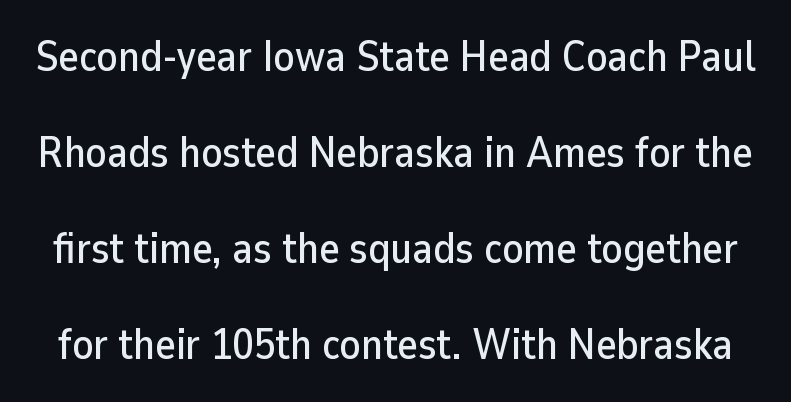
{"serif": "no", "italic": "no", "width": "normal", "stroke_contrast": "low", "x_height": "medium", "monospaced": "no", "underline": "no", "line_spacing": "loose", "line_spacing_ratio": 2.23, "letter_spacing": "normal", "letter_spacing_em": 0.0, "glyph_px": 43}
